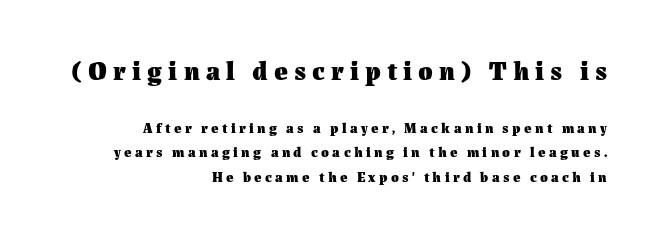
Q: Is the text bold? A: Yes.
Q: Is the text italic (slanted)? A: No, it is upright.
Q: Is the text underlined? A: No.
Q: How is the paragraph aligned? A: Right-aligned.
Q: Is the spacing between letters normal or unusually wide? A: Unusually wide.
Q: Which block of text is set in a larger size, the first (top) or the second (bottom)? A: The first (top) one.
